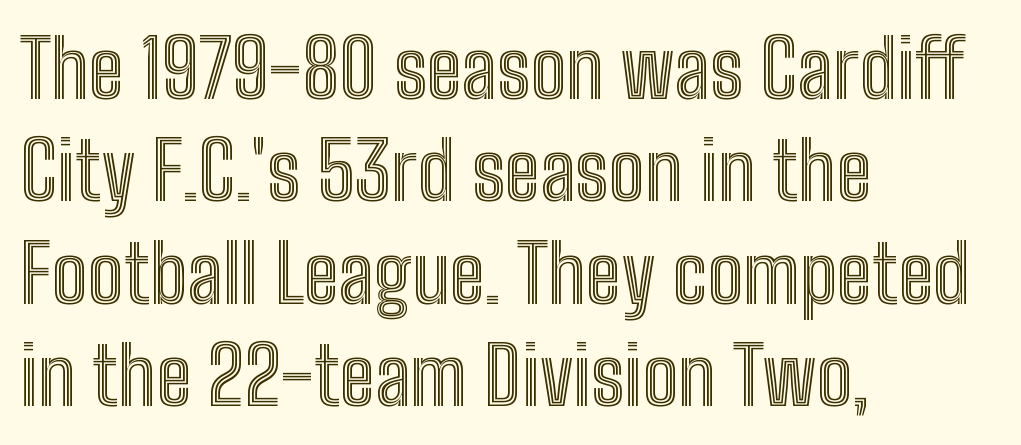
The image shows 80 px condensed type, upright; set left-aligned, normal line spacing (1.28x), normal letter spacing, not underlined; a medium x-height.
